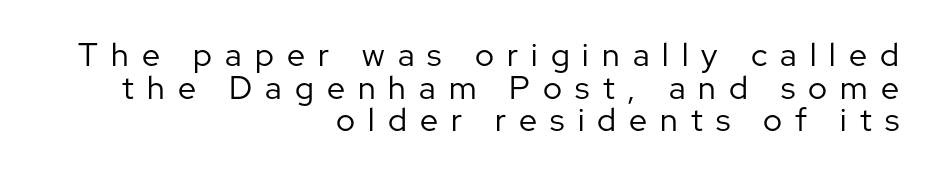
The image shows 32 px regular-weight sans-serif type, upright; set right-aligned, tight line spacing (1.02x), unusually wide letter spacing (+0.41 em), not underlined; low stroke contrast and a medium x-height.
